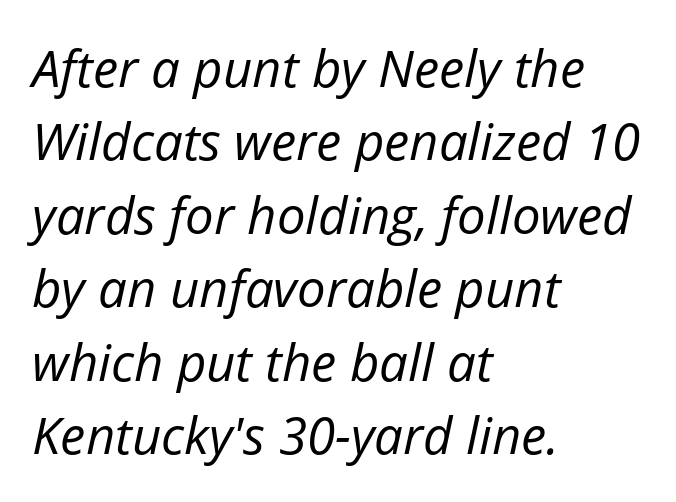
{"italic": "yes", "lean": "right", "slant_degrees": 12, "bold": "no", "weight": "regular", "width": "normal", "stroke_contrast": "low", "x_height": "medium", "monospaced": "no", "underline": "no", "align": "left", "line_spacing": "normal", "line_spacing_ratio": 1.44, "letter_spacing": "normal", "letter_spacing_em": 0.0, "glyph_px": 51}
